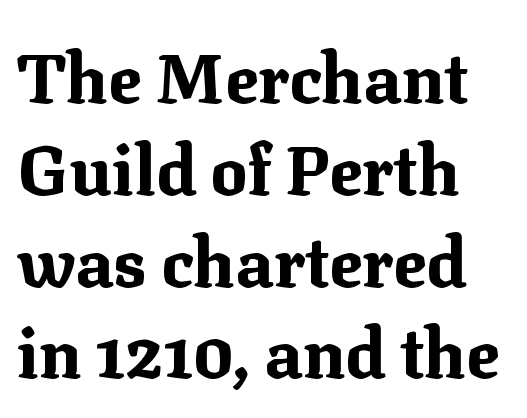
Q: Is the text bold? A: Yes.
Q: Is the text italic (slanted)? A: No, it is upright.
Q: Is the typeface a serif or a sans-serif typeface? A: Serif.
Q: Is the text underlined? A: No.
Q: How is the paragraph aligned? A: Left-aligned.
Q: Is the spacing between letters normal or unusually wide? A: Normal.
Q: Is the spacing between lines tight, normal or loose? A: Normal.
Q: Width (condensed, normal, or wide)? A: Normal.
Q: Stroke contrast? A: Medium.
Q: x-height? A: Medium.
Q: Monospaced? A: No.
